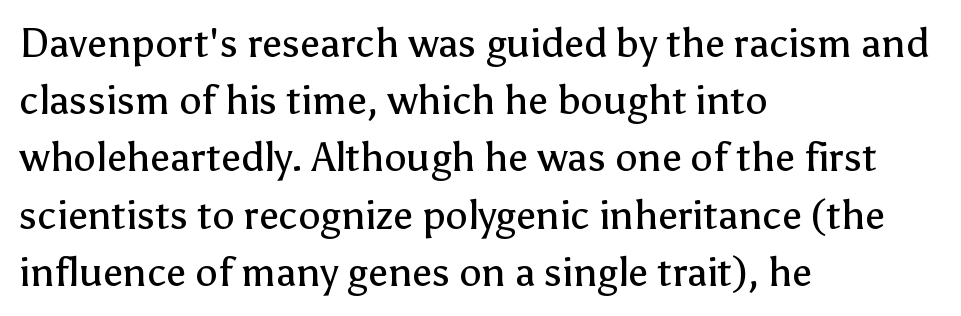
The foot of each line stays bare and open. What kind of face is this? One without serifs — a sans. Is there much room between lines? A standard amount, neither cramped nor airy. Character widths vary here, with narrow letters taking less room than wide ones. The typesetter chose a ragged-right arrangement here. Standard letterfit; no display-style spreading of the glyphs.
